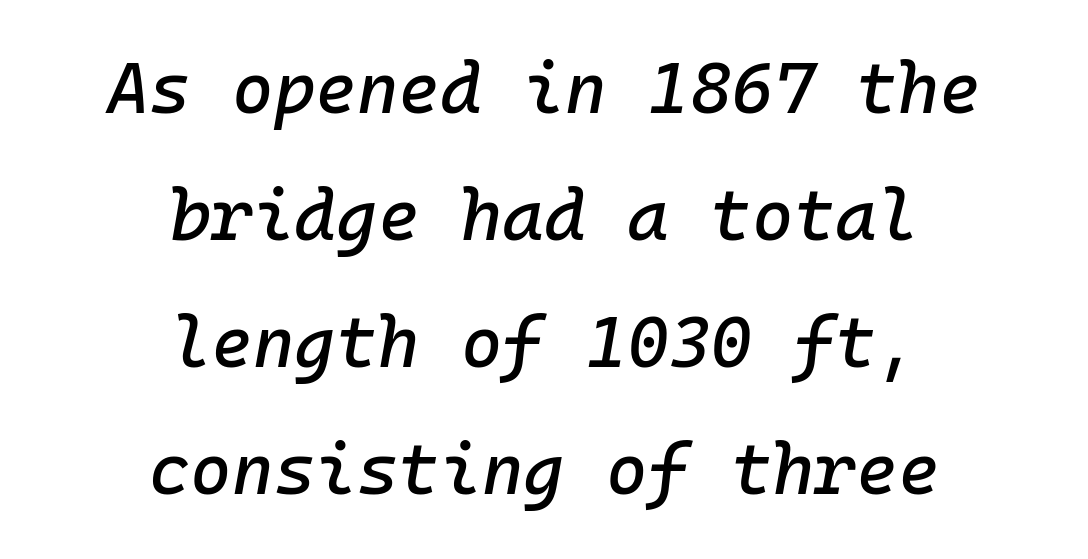
{"italic": "yes", "lean": "right", "slant_degrees": 10, "width": "normal", "stroke_contrast": "low", "x_height": "medium", "monospaced": "yes", "underline": "no", "align": "center", "line_spacing_ratio": 1.79, "letter_spacing": "normal", "letter_spacing_em": 0.0, "glyph_px": 71}
